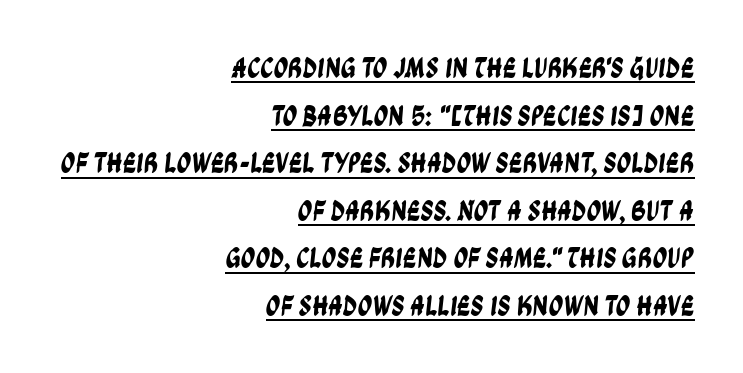
Each letter keeps its own natural width here, so spacing adapts to shape. These lines are composed in type without serifs. Tracking value appears to be zero — textbook default spacing. Vertical spacing — default. Like a heading marked for emphasis, these lines bear an underscore.
